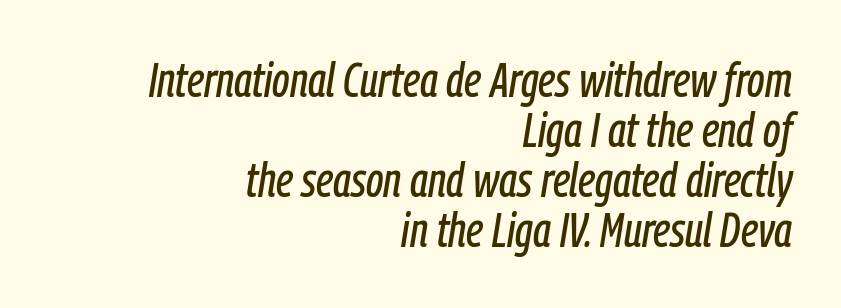
{"italic": "yes", "lean": "right", "slant_degrees": 9, "width": "condensed", "stroke_contrast": "low", "x_height": "medium", "monospaced": "no", "underline": "no", "align": "right", "line_spacing": "tight", "line_spacing_ratio": 1.02, "letter_spacing": "normal", "letter_spacing_em": 0.0, "glyph_px": 49}
